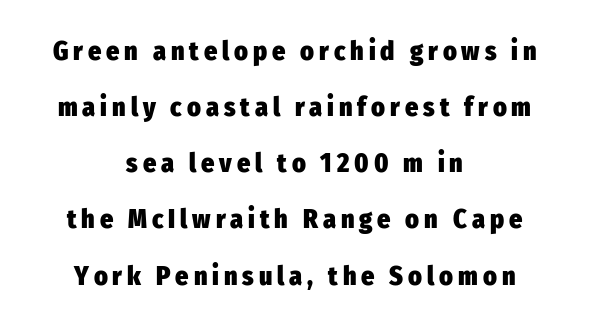
{"italic": "no", "bold": "yes", "underline": "no", "align": "center", "line_spacing": "loose", "line_spacing_ratio": 2.16, "glyph_px": 26}
